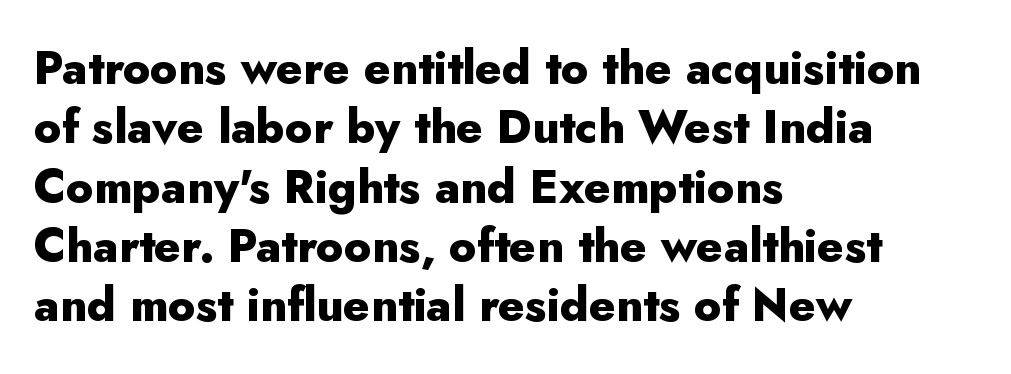
Q: Is the text bold? A: Yes.
Q: Is the text italic (slanted)? A: No, it is upright.
Q: Is the typeface a serif or a sans-serif typeface? A: Sans-serif.
Q: Is the text underlined? A: No.
Q: How is the paragraph aligned? A: Left-aligned.
Q: Is the spacing between letters normal or unusually wide? A: Normal.
Q: Is the spacing between lines tight, normal or loose? A: Normal.
Q: Width (condensed, normal, or wide)? A: Normal.
Q: Stroke contrast? A: Low.
Q: x-height? A: Small.
Q: Monospaced? A: No.
